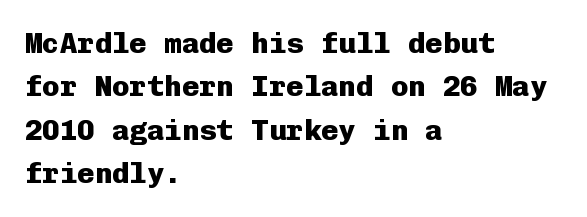
The face used here is monospaced, like something from a code editor. A full-strength bold gives these letters their thick strokes. The type is set solid horizontally, with unmodified tracking. The lines sit at an ordinary, default distance from one another.
